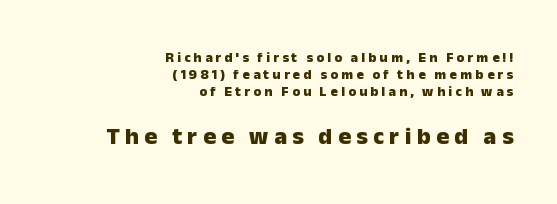
{"italic": "no", "bold": "yes", "underline": "no", "align": "right", "line_spacing_ratio": 1.21, "letter_spacing": "wide", "letter_spacing_em": 0.23, "larger_block": "second", "size_ratio": 1.71, "glyph_px": 24}
